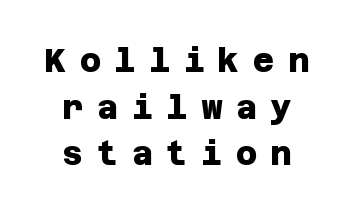
Q: Is the text bold? A: Yes.
Q: Is the typeface a serif or a sans-serif typeface? A: Sans-serif.
Q: Is the text underlined? A: No.
Q: How is the paragraph aligned? A: Centered.
Q: Is the spacing between letters normal or unusually wide? A: Unusually wide.
Q: Is the spacing between lines tight, normal or loose? A: Normal.
Q: Width (condensed, normal, or wide)? A: Normal.
Q: Stroke contrast? A: Low.
Q: x-height? A: Large.
